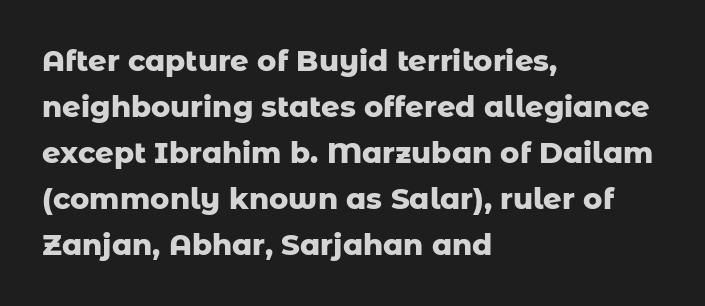
The image shows 29 px heavy sans-serif type, upright; set left-aligned, normal line spacing (1.59x), normal letter spacing, not underlined; low stroke contrast and a medium x-height.
